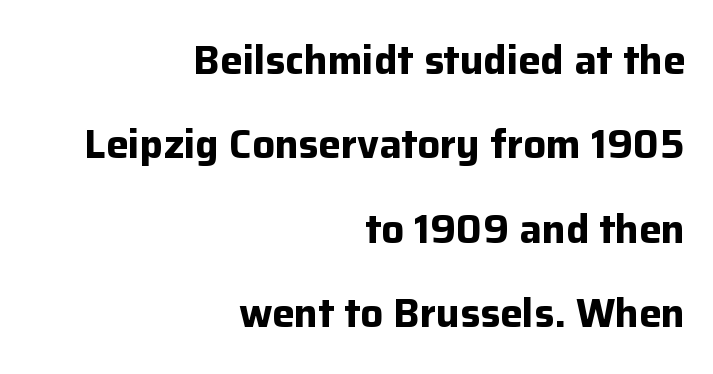
This rendering leaves character spacing at its baseline value. These lines were composed using upright roman letters. Varying glyph widths throughout — classic text-font behaviour. Teacher's note: observe the even right margin — that is flush-right alignment.
